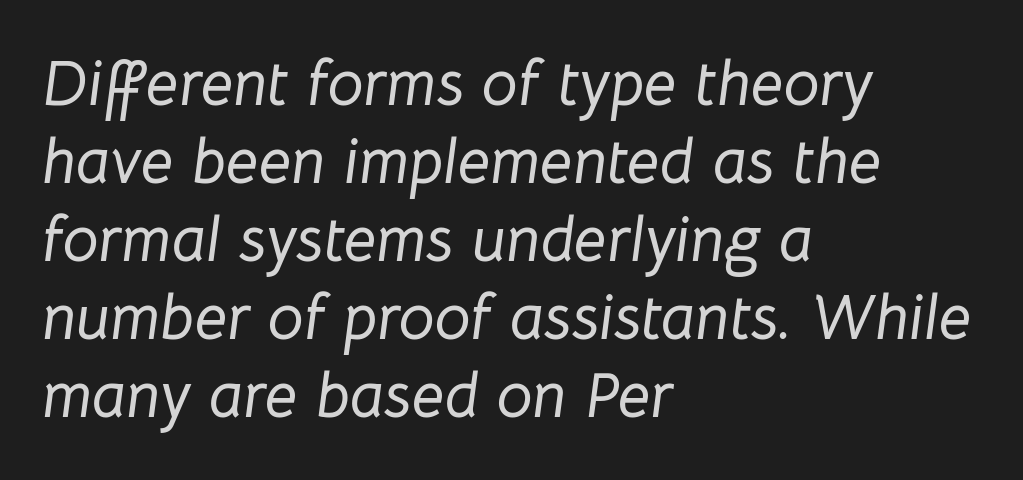
{"italic": "yes", "lean": "right", "slant_degrees": 8, "width": "normal", "stroke_contrast": "low", "x_height": "medium", "monospaced": "no", "underline": "no", "align": "left", "line_spacing_ratio": 1.22, "letter_spacing": "normal", "letter_spacing_em": 0.0, "glyph_px": 64}
